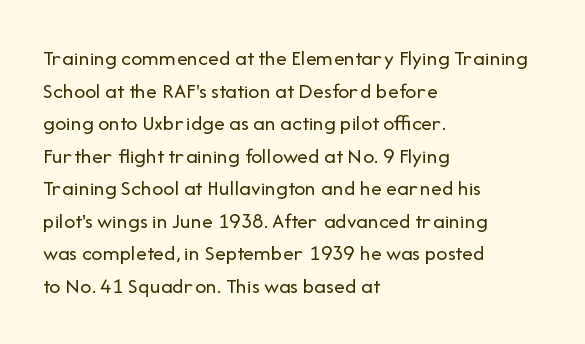
Rows of type keep a routine distance in the vertical direction. The space beneath each line is pristine and unruled. Which margin do the lines hug? The left one — the right edge is uneven. The letterforms sit shoulder to shoulder at normal distance.
